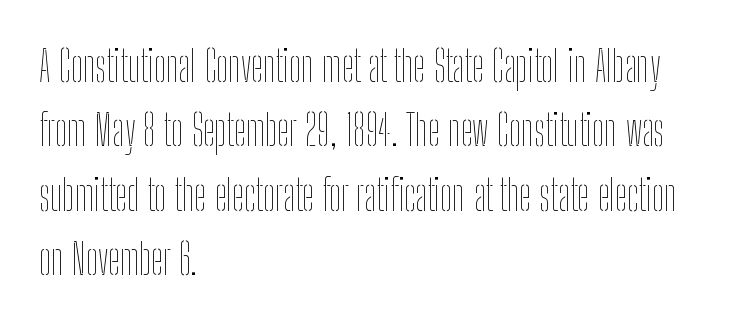
Q: Is the text bold? A: No.
Q: Is the text italic (slanted)? A: No, it is upright.
Q: Is the text underlined? A: No.
Q: How is the paragraph aligned? A: Left-aligned.
Q: Is the spacing between letters normal or unusually wide? A: Normal.
Q: Is the spacing between lines tight, normal or loose? A: Normal.
Q: Width (condensed, normal, or wide)? A: Condensed.
Q: Stroke contrast? A: Low.
Q: x-height? A: Medium.
Q: Monospaced? A: No.
